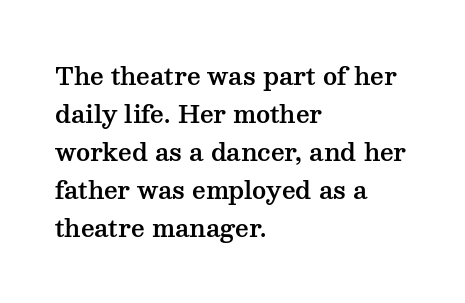
{"italic": "no", "underline": "no", "align": "left", "line_spacing": "normal", "line_spacing_ratio": 1.58, "letter_spacing": "normal", "letter_spacing_em": 0.0, "glyph_px": 24}
